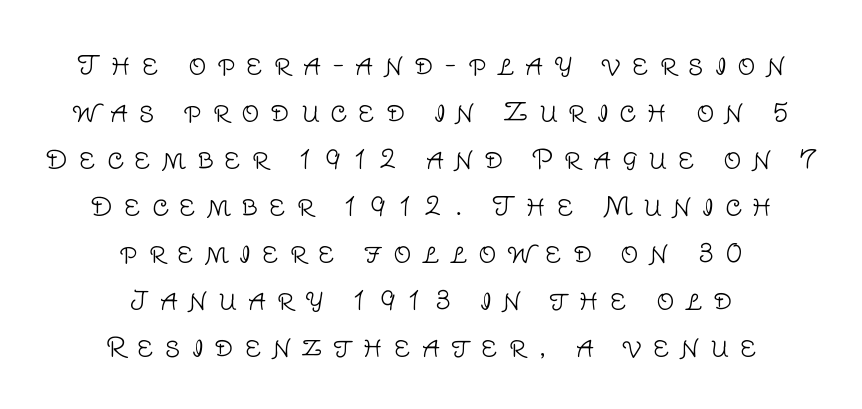
Q: Is the text bold? A: No.
Q: Is the text italic (slanted)? A: Yes.
Q: Is the text underlined? A: No.
Q: How is the paragraph aligned? A: Centered.
Q: Is the spacing between letters normal or unusually wide? A: Unusually wide.
